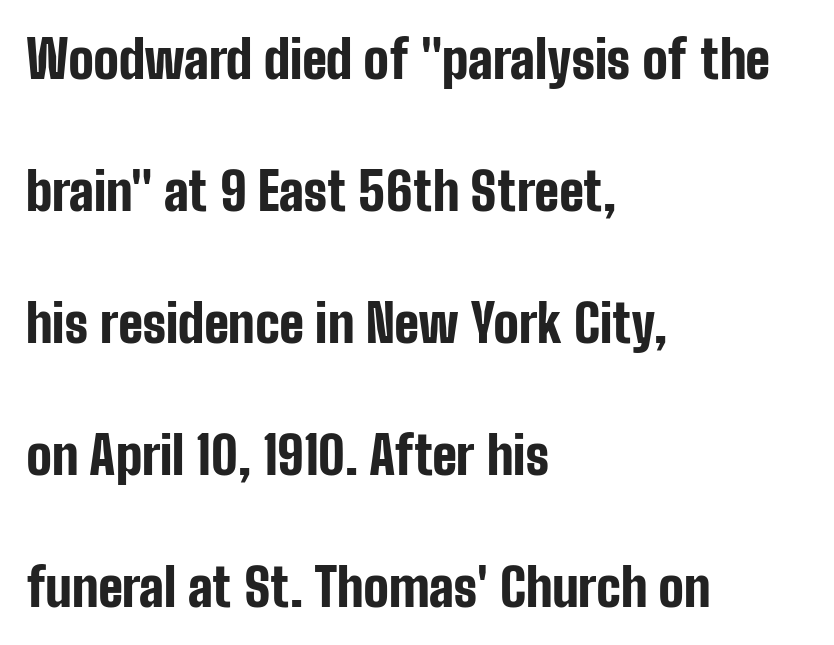
Q: Is the text bold? A: Yes.
Q: Is the text italic (slanted)? A: No, it is upright.
Q: Is the typeface a serif or a sans-serif typeface? A: Sans-serif.
Q: Is the text underlined? A: No.
Q: How is the paragraph aligned? A: Left-aligned.
Q: Is the spacing between letters normal or unusually wide? A: Normal.
Q: Is the spacing between lines tight, normal or loose? A: Loose.
Q: Width (condensed, normal, or wide)? A: Condensed.
Q: Stroke contrast? A: Low.
Q: x-height? A: Medium.
Q: Monospaced? A: No.
